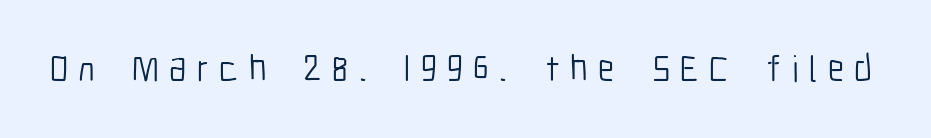
Descenders hang freely into open space. Each letter keeps its own natural width here, so spacing adapts to shape. The tracking jumps out immediately: characters are airy and widely separated. Examine the stroke ends and you'll find no serifs.
